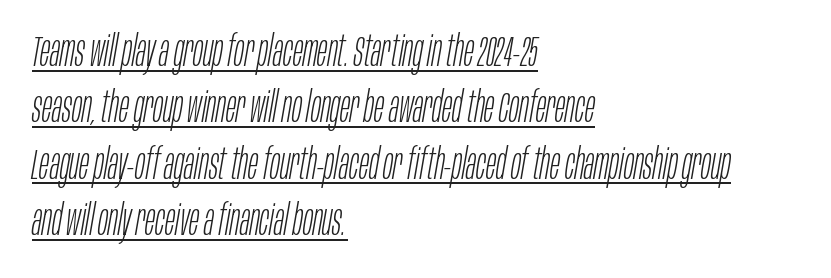
Looks like regular typesetting: each glyph gets only the width it needs. Style check: oblique. Stems and bowls with no extra thickness — not bold. Casual observation: everything's shoved over to the left. The string is rendered with underlining switched on.
